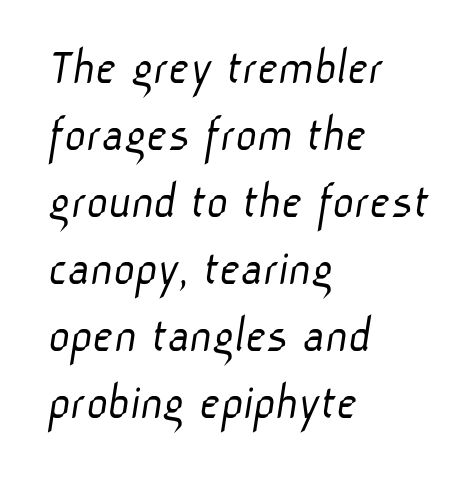
The image shows 52 px light sans-serif type; set left-aligned, normal line spacing (1.29x), normal letter spacing, not underlined; low stroke contrast and a medium x-height.
